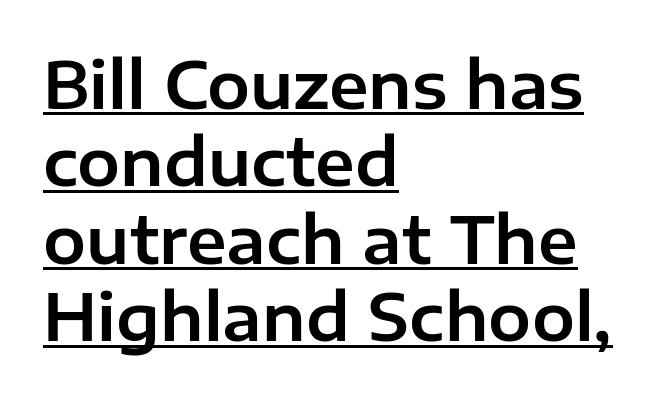
{"serif": "no", "italic": "no", "width": "normal", "stroke_contrast": "low", "x_height": "medium", "monospaced": "no", "underline": "yes", "align": "left", "line_spacing_ratio": 1.21, "letter_spacing": "normal", "letter_spacing_em": 0.0, "glyph_px": 64}
